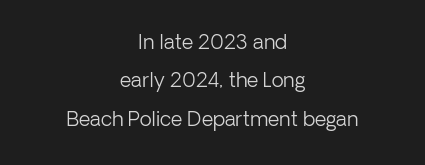
Q: Is the text bold? A: No.
Q: Is the text italic (slanted)? A: No, it is upright.
Q: Is the text underlined? A: No.
Q: How is the paragraph aligned? A: Centered.
Q: Is the spacing between letters normal or unusually wide? A: Normal.
Q: Is the spacing between lines tight, normal or loose? A: Loose.
